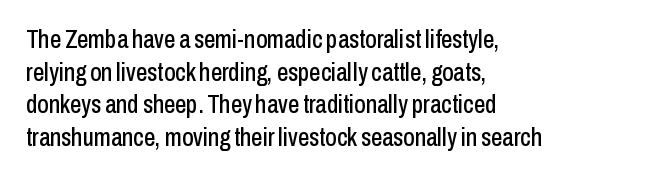
The tracking reads as untouched default to a designer's eye. Has an underline been added? It has not. Where is the straight margin? On the left. A typesetter would call this leading conventional body-copy spacing.
